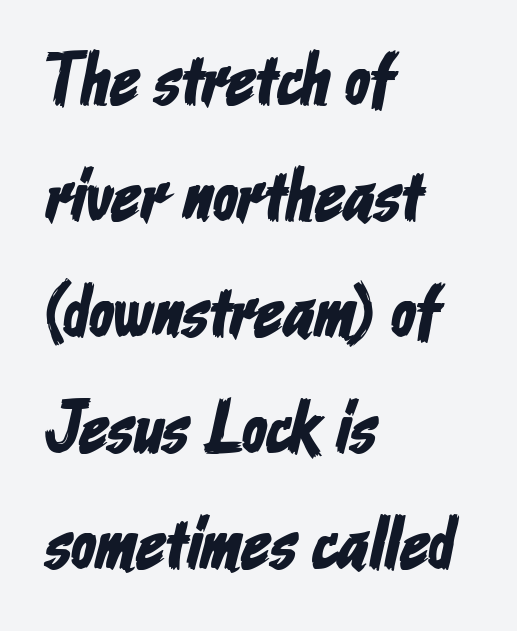
Typographically, this falls in the sans-serif category. Layout note: lines flush left. Quick note: underline off. Compared with typical paragraphs, the rows here are spaced about the same. Caption: standard tracking, unaltered.
